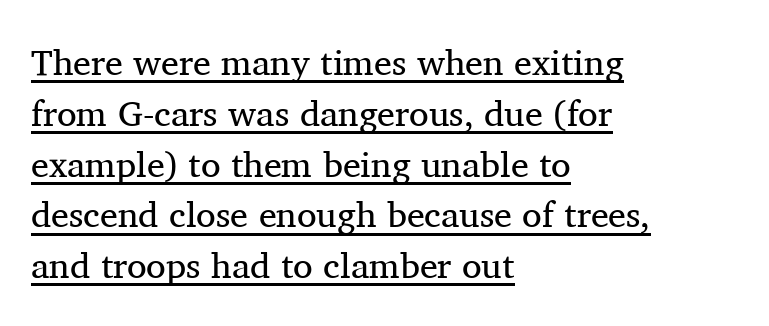
Q: Is the text bold? A: No.
Q: Is the text italic (slanted)? A: No, it is upright.
Q: Is the typeface a serif or a sans-serif typeface? A: Serif.
Q: Is the text underlined? A: Yes.
Q: How is the paragraph aligned? A: Left-aligned.
Q: Is the spacing between letters normal or unusually wide? A: Normal.
Q: Is the spacing between lines tight, normal or loose? A: Normal.
Q: Width (condensed, normal, or wide)? A: Normal.
Q: Stroke contrast? A: Medium.
Q: x-height? A: Medium.
Q: Monospaced? A: No.
